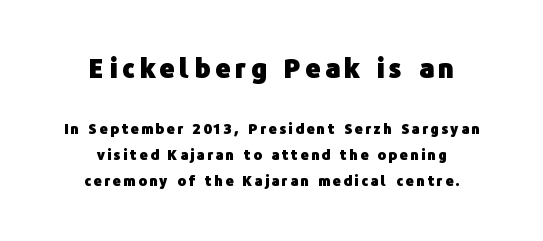
The image shows 26 px bold type, upright; set centered, line spacing 1.86x, not underlined; the first (top) block is 1.86x larger.
